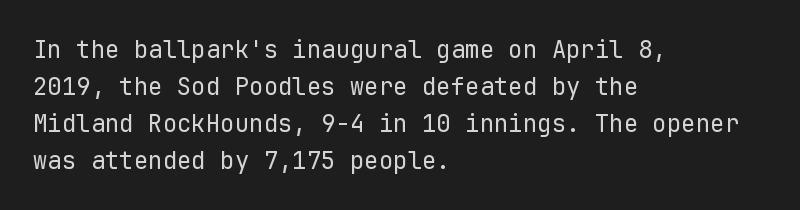
Q: Is the text bold? A: No.
Q: Is the text italic (slanted)? A: No, it is upright.
Q: Is the text underlined? A: No.
Q: How is the paragraph aligned? A: Left-aligned.
Q: Is the spacing between letters normal or unusually wide? A: Normal.
Q: Is the spacing between lines tight, normal or loose? A: Normal.
